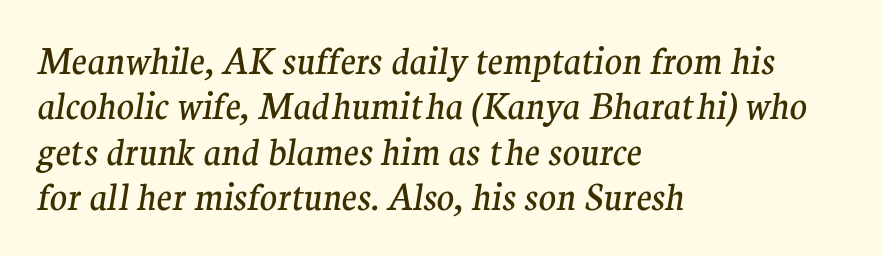
{"serif": "yes", "italic": "yes", "lean": "right", "slant_degrees": 9, "bold": "no", "weight": "regular", "width": "normal", "stroke_contrast": "medium", "x_height": "medium", "monospaced": "no", "underline": "no", "align": "left", "line_spacing": "normal", "line_spacing_ratio": 1.26, "letter_spacing": "normal", "letter_spacing_em": 0.0, "glyph_px": 36}
